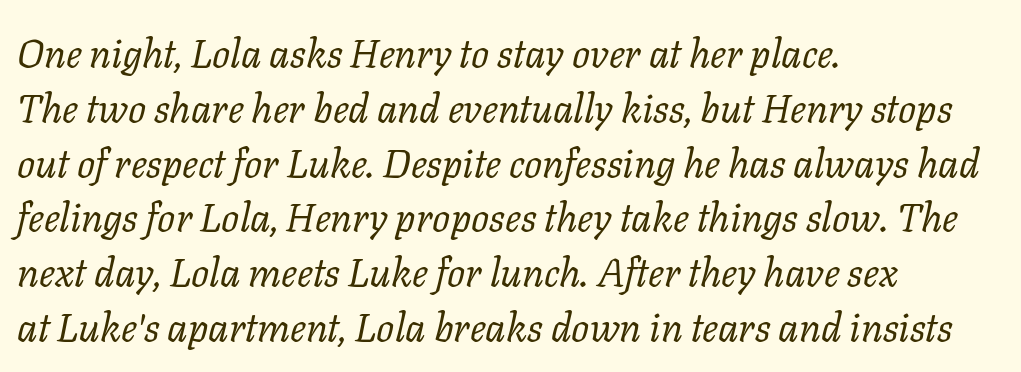
{"serif": "yes", "italic": "yes", "lean": "right", "slant_degrees": 11, "bold": "no", "weight": "regular", "width": "normal", "stroke_contrast": "low", "x_height": "medium", "monospaced": "no", "underline": "no", "align": "left", "line_spacing": "normal", "line_spacing_ratio": 1.37, "letter_spacing": "normal", "letter_spacing_em": 0.0, "glyph_px": 40}
